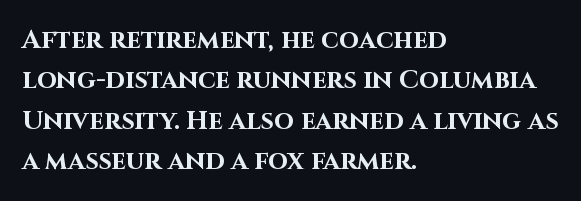
A classic flush-left, rag-right setting is used for this passage. Rows of type keep a routine distance in the vertical direction. Descenders are the only things crossing below the line. The strokes are fattened all the way to bold. Tracking value appears to be zero — textbook default spacing.
